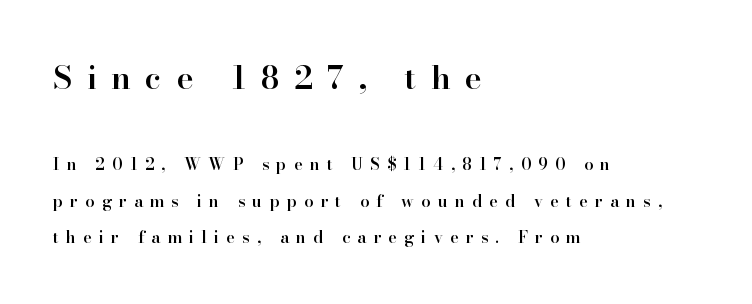
Note: serifs present on the glyphs. Think of a printed novel: that variable character pitch is what you see here. Tracking here is generous; glyphs stand well apart from one another. One glance says open: line gaps are wider than usual.
